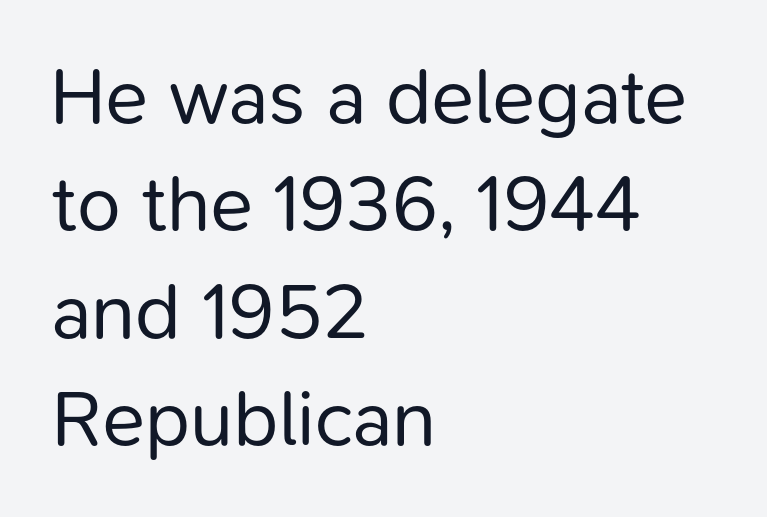
Evenly set lines give the paragraph a standard silhouette. Summary of weight: not heavy and not bold. Compared with typical body copy, the letter spacing here is the same. Nope, not italic — everything's standing straight. Glance below the letters and you will spot only blank space.
